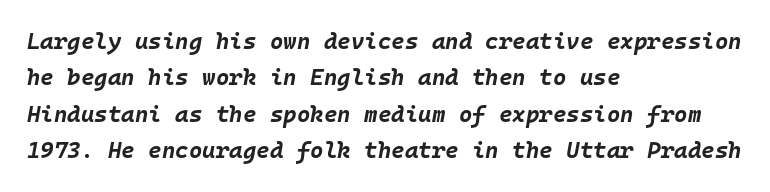
Q: Is the text bold? A: Yes.
Q: Is the text italic (slanted)? A: Yes, it leans right by about 10 degrees.
Q: Is the text underlined? A: No.
Q: How is the paragraph aligned? A: Left-aligned.
Q: Is the spacing between letters normal or unusually wide? A: Normal.
Q: Is the spacing between lines tight, normal or loose? A: Normal.
